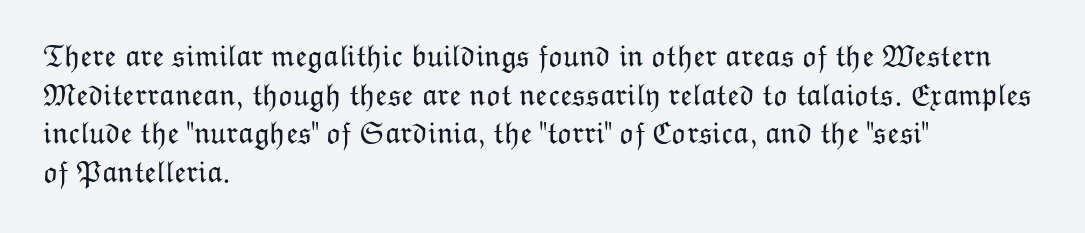
The zone under the glyphs is completely vacant. Is the letter spacing exaggerated? No — it looks like the ordinary default. These lines are set flush left with a ragged right edge. Is this a heavy cut? Hardly; it is regular or lighter. Designer's note — italics off, roman on.
